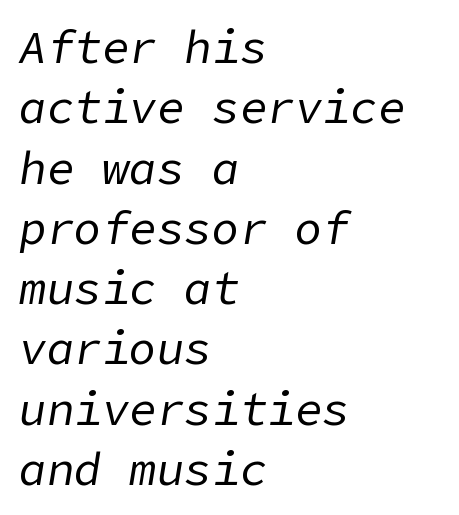
{"italic": "yes", "lean": "right", "slant_degrees": 9, "bold": "no", "weight": "regular", "width": "normal", "stroke_contrast": "low", "x_height": "medium", "underline": "no", "align": "left", "line_spacing": "normal", "line_spacing_ratio": 1.31, "letter_spacing": "normal", "letter_spacing_em": 0.0, "glyph_px": 46}
